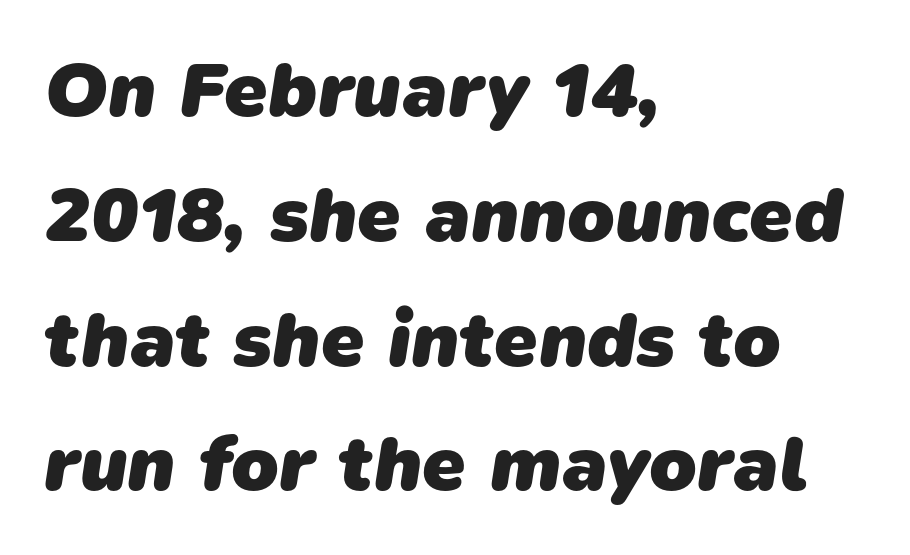
Q: Is the text bold? A: Yes.
Q: Is the typeface a serif or a sans-serif typeface? A: Sans-serif.
Q: Is the text underlined? A: No.
Q: How is the paragraph aligned? A: Left-aligned.
Q: Is the spacing between letters normal or unusually wide? A: Normal.
Q: Is the spacing between lines tight, normal or loose? A: Normal.
Q: Width (condensed, normal, or wide)? A: Normal.
Q: Stroke contrast? A: Low.
Q: x-height? A: Medium.
Q: Monospaced? A: No.
